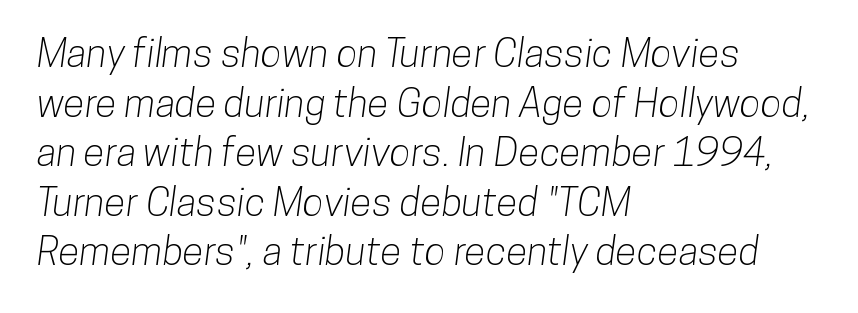
The image shows 39 px condensed sans-serif type; set left-aligned, normal line spacing (1.27x), normal letter spacing, not underlined; low stroke contrast and a medium x-height.
